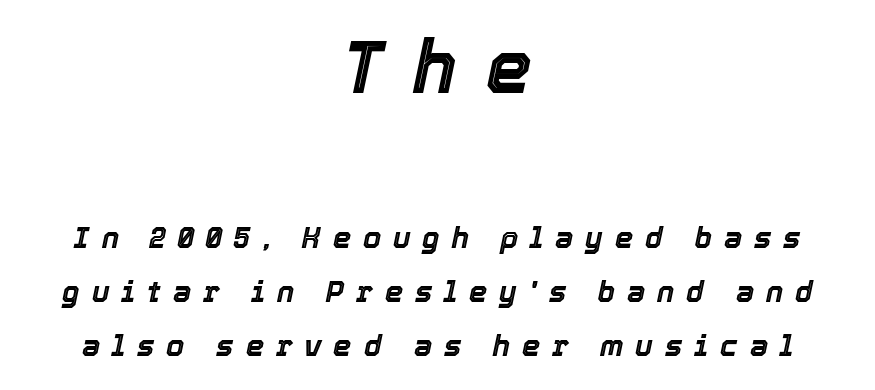
Glyph-to-glyph distance is far greater than everyday printed text. Descenders are the only things crossing below the line. Is the type slanted? Yes — the strokes lean at a clear angle. Leftover space on each line is divided equally before and after the words. Is this a fixed-width face? No — the glyphs have proportional, varying widths.
